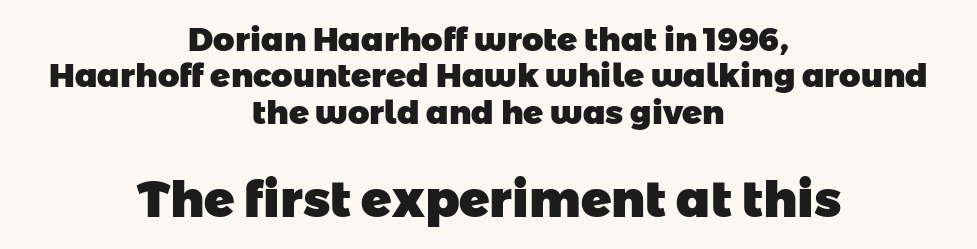
Vertical spacing — tight. Do the characters align in a grid? No, the font is proportional. Set as a true bold cut, around the 700 mark. The rendering keeps characters at their native spacing. No feet cap the strokes, marking this as sans-serif type.
